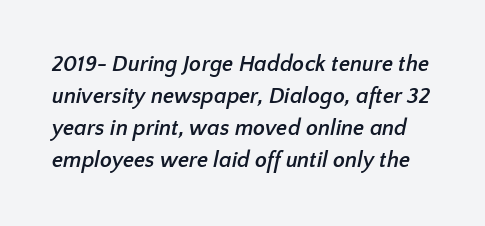
A normal amount of white space separates one row of letters from the next. On the weight axis this lands at bold, roughly 700. Observe the ordinary spacing: letters are neighbours, not strangers. Plain, unruled lines of type.
